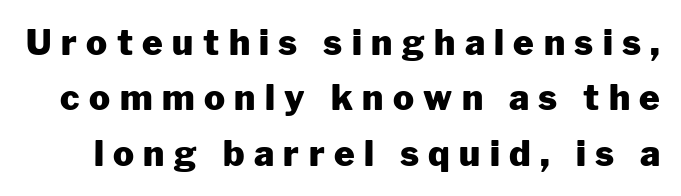
{"serif": "no", "italic": "no", "bold": "yes", "weight": "heavy", "width": "normal", "stroke_contrast": "low", "x_height": "medium", "monospaced": "no", "underline": "no", "line_spacing": "normal", "line_spacing_ratio": 1.58, "letter_spacing": "wide", "letter_spacing_em": 0.27, "glyph_px": 35}
